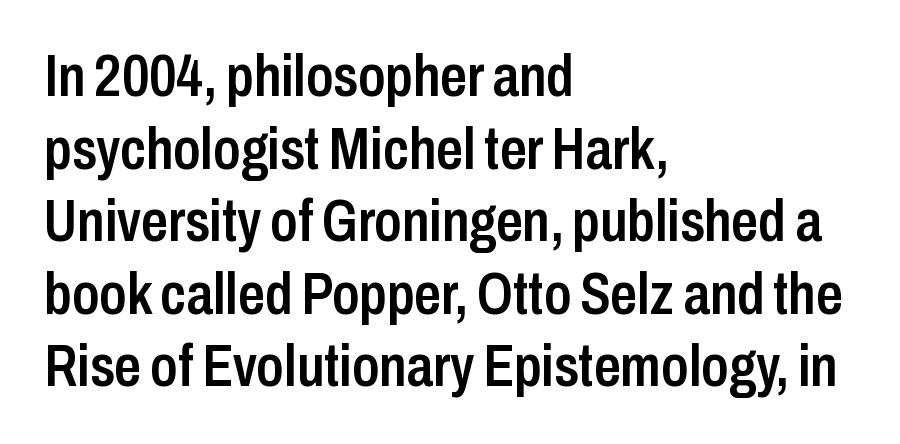
Characters follow at the spacing the type designer built in. Line beginnings align vertically; line endings do not. A roman cut, with each character standing at attention. The designer went with a sans here, leaving each stem footless.
